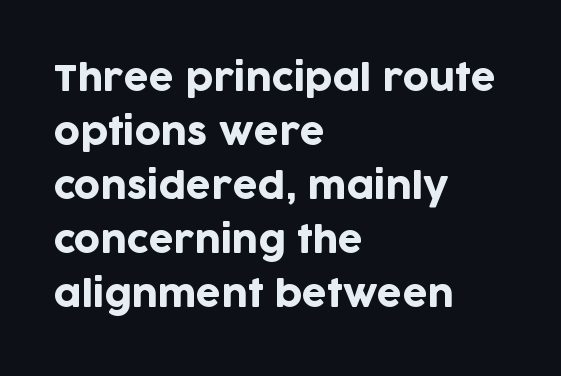
{"serif": "no", "italic": "no", "width": "normal", "stroke_contrast": "low", "x_height": "large", "monospaced": "no", "underline": "no", "align": "left", "line_spacing": "normal", "line_spacing_ratio": 1.5, "letter_spacing": "normal", "letter_spacing_em": 0.0, "glyph_px": 36}
